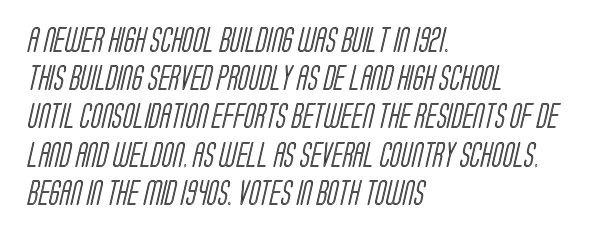
Horizontally, the lines are justified to the leading edge only. These lines sit exactly where default settings would place them. The tracking reads as untouched default to a designer's eye. The string is rendered with underlining switched off.
